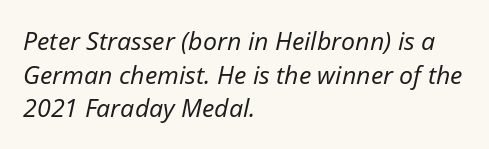
{"italic": "yes", "lean": "right", "slant_degrees": 12, "bold": "no", "underline": "no", "align": "left", "line_spacing": "normal", "line_spacing_ratio": 1.35, "letter_spacing": "normal", "letter_spacing_em": 0.0, "glyph_px": 25}
